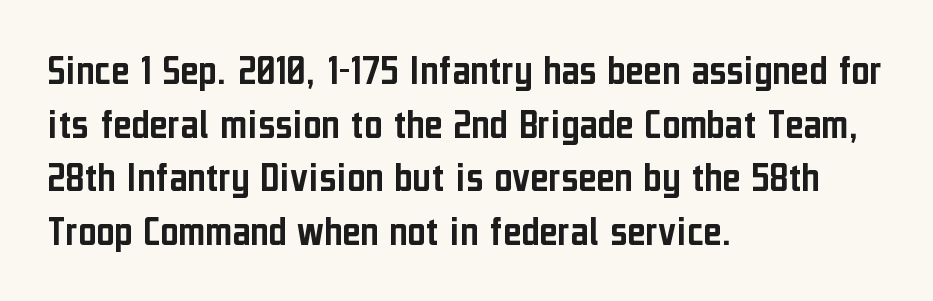
The image shows 44 px condensed sans-serif type, upright; set left-aligned, line spacing 1.22x, normal letter spacing, not underlined; low stroke contrast and a medium x-height.
